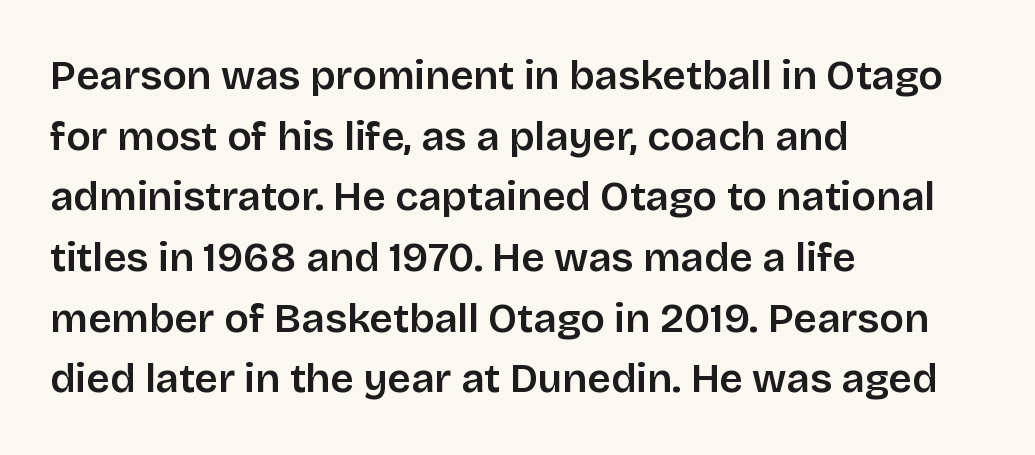
{"serif": "no", "italic": "no", "width": "normal", "stroke_contrast": "low", "x_height": "large", "monospaced": "no", "underline": "no", "align": "left", "line_spacing": "normal", "line_spacing_ratio": 1.48, "letter_spacing": "normal", "letter_spacing_em": 0.0, "glyph_px": 41}
